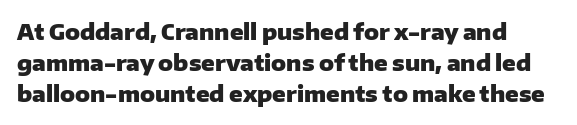
Q: Is the text bold? A: Yes.
Q: Is the text italic (slanted)? A: No, it is upright.
Q: Is the text underlined? A: No.
Q: Is the spacing between letters normal or unusually wide? A: Normal.
Q: Is the spacing between lines tight, normal or loose? A: Normal.
